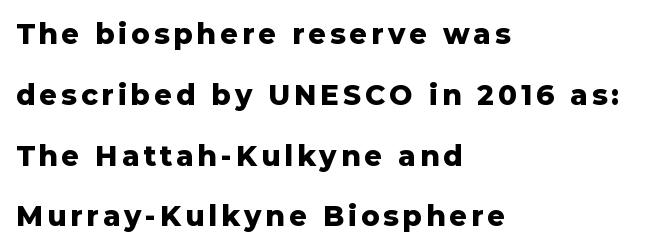
{"serif": "no", "italic": "no", "bold": "yes", "weight": "heavy", "width": "normal", "stroke_contrast": "low", "x_height": "medium", "monospaced": "no", "underline": "no", "align": "left", "line_spacing": "loose", "line_spacing_ratio": 2.17, "glyph_px": 28}
